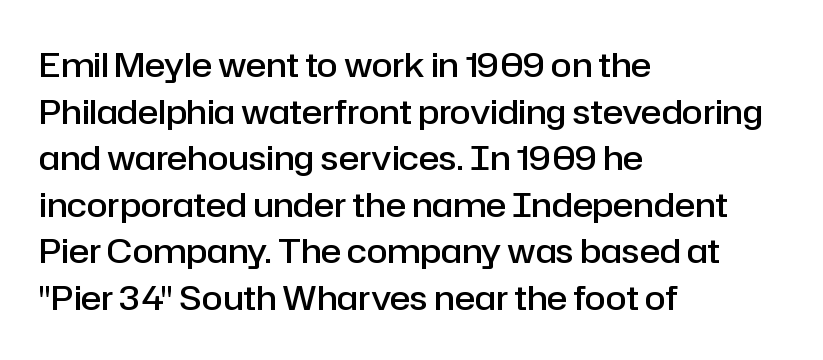
Q: Is the text bold? A: Semi-bold.
Q: Is the text italic (slanted)? A: No, it is upright.
Q: Is the typeface a serif or a sans-serif typeface? A: Sans-serif.
Q: Is the text underlined? A: No.
Q: How is the paragraph aligned? A: Left-aligned.
Q: Is the spacing between letters normal or unusually wide? A: Normal.
Q: Is the spacing between lines tight, normal or loose? A: Normal.
Q: Width (condensed, normal, or wide)? A: Normal.
Q: Stroke contrast? A: Low.
Q: x-height? A: Medium.
Q: Monospaced? A: No.
